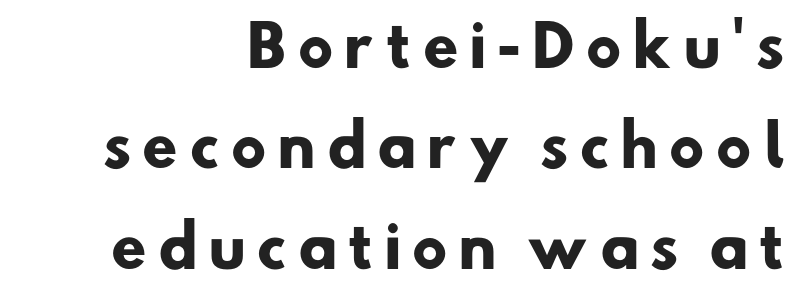
The image shows 57 px heavy sans-serif type; set right-aligned, line spacing 1.76x, not underlined; low stroke contrast and a small x-height.
